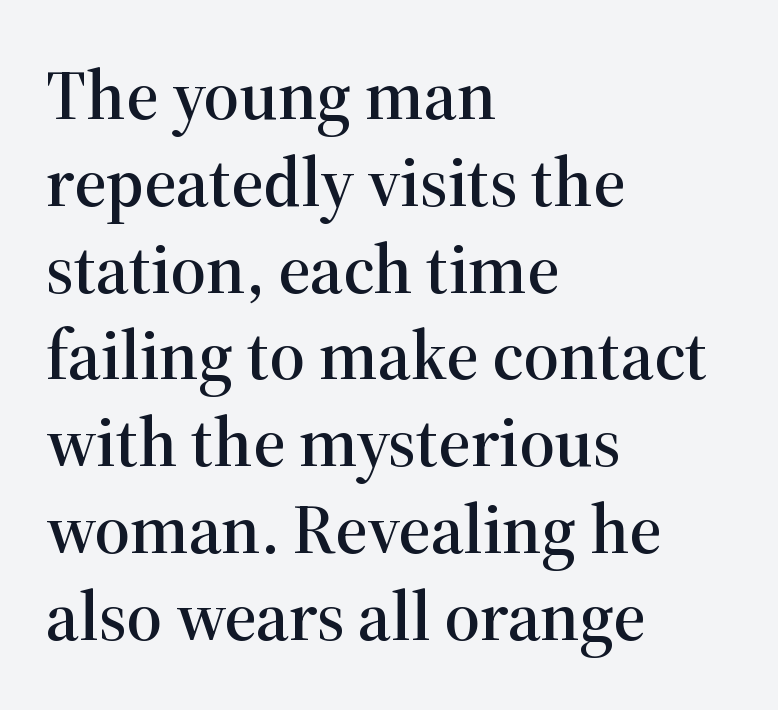
{"serif": "yes", "italic": "no", "width": "normal", "stroke_contrast": "high", "x_height": "medium", "monospaced": "no", "underline": "no", "align": "left", "line_spacing_ratio": 1.24, "letter_spacing": "normal", "letter_spacing_em": 0.0, "glyph_px": 70}
